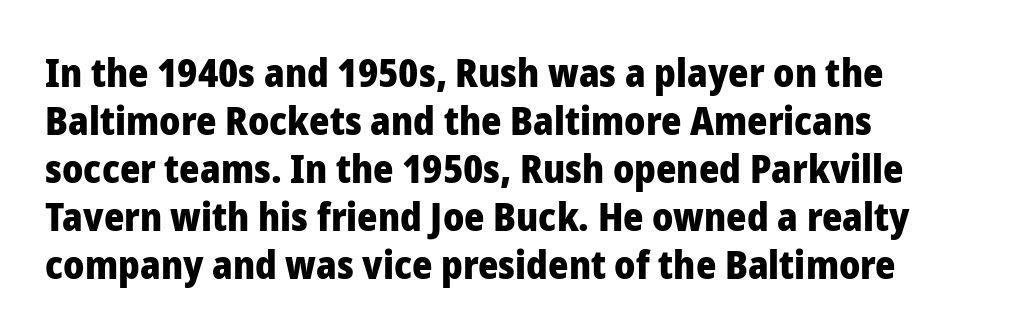
Q: Is the text bold? A: Yes.
Q: Is the text italic (slanted)? A: No, it is upright.
Q: Is the typeface a serif or a sans-serif typeface? A: Sans-serif.
Q: Is the text underlined? A: No.
Q: How is the paragraph aligned? A: Left-aligned.
Q: Is the spacing between letters normal or unusually wide? A: Normal.
Q: Width (condensed, normal, or wide)? A: Normal.
Q: Stroke contrast? A: Low.
Q: x-height? A: Medium.
Q: Monospaced? A: No.
